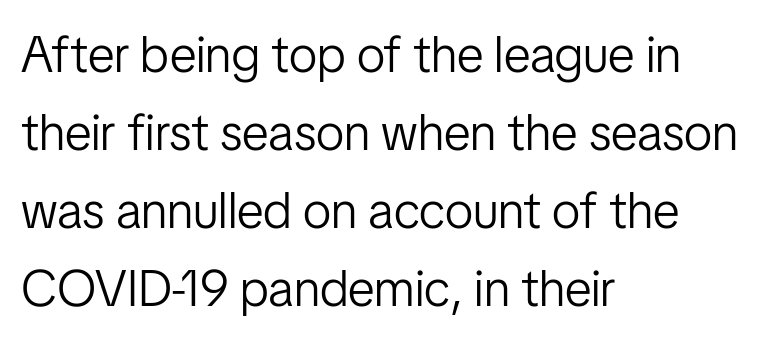
Q: Is the text bold? A: No.
Q: Is the text italic (slanted)? A: No, it is upright.
Q: Is the typeface a serif or a sans-serif typeface? A: Sans-serif.
Q: Is the text underlined? A: No.
Q: How is the paragraph aligned? A: Left-aligned.
Q: Is the spacing between letters normal or unusually wide? A: Normal.
Q: Is the spacing between lines tight, normal or loose? A: Normal.
Q: Width (condensed, normal, or wide)? A: Condensed.
Q: Stroke contrast? A: Low.
Q: x-height? A: Medium.
Q: Monospaced? A: No.
